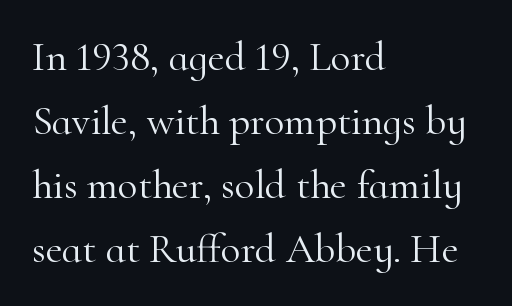
The image shows 41 px light serif type, upright; set left-aligned, normal line spacing (1.56x), normal letter spacing, not underlined; high stroke contrast and a small x-height.
